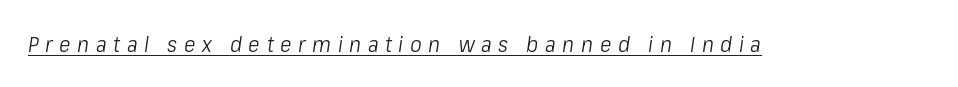
{"italic": "yes", "lean": "right", "slant_degrees": 8, "bold": "no", "underline": "yes", "letter_spacing": "wide", "letter_spacing_em": 0.3, "glyph_px": 22}
